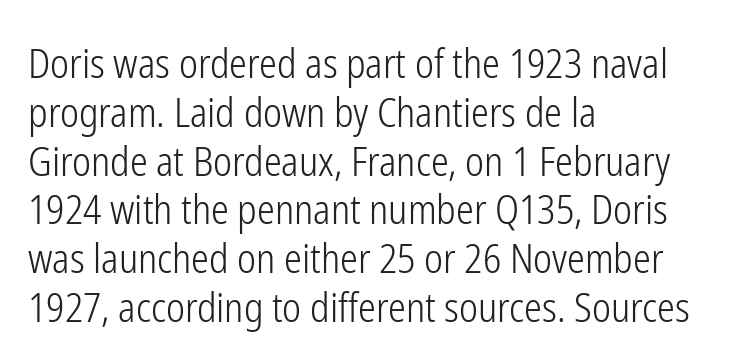
{"serif": "no", "italic": "no", "bold": "no", "weight": "light", "width": "condensed", "stroke_contrast": "low", "x_height": "medium", "monospaced": "no", "underline": "no", "align": "left", "line_spacing_ratio": 1.22, "letter_spacing": "normal", "letter_spacing_em": 0.0, "glyph_px": 40}
